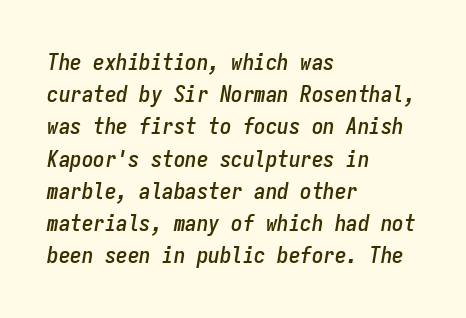
Q: Is the text italic (slanted)? A: Yes, it leans right by about 9 degrees.
Q: Is the text underlined? A: No.
Q: How is the paragraph aligned? A: Left-aligned.
Q: Is the spacing between letters normal or unusually wide? A: Normal.
Q: Is the spacing between lines tight, normal or loose? A: Normal.
